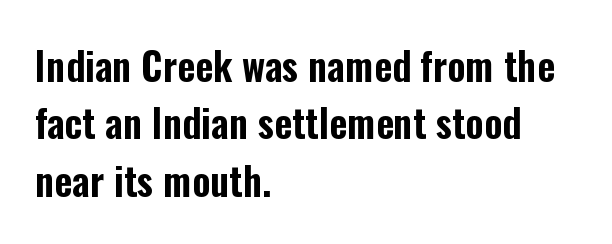
{"serif": "no", "italic": "no", "width": "condensed", "stroke_contrast": "low", "x_height": "medium", "monospaced": "no", "underline": "no", "align": "left", "line_spacing": "normal", "line_spacing_ratio": 1.47, "letter_spacing": "normal", "letter_spacing_em": 0.0, "glyph_px": 39}
